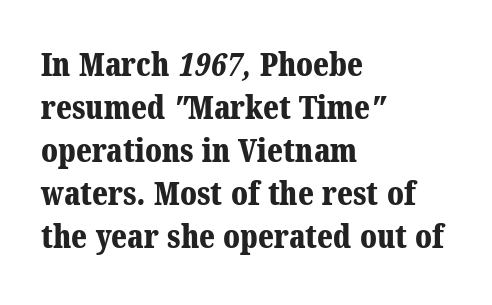
{"serif": "yes", "bold": "yes", "weight": "bold", "width": "normal", "stroke_contrast": "medium", "x_height": "medium", "monospaced": "no", "underline": "no", "align": "left", "line_spacing": "normal", "line_spacing_ratio": 1.34, "letter_spacing": "normal", "letter_spacing_em": 0.0, "glyph_px": 32}
